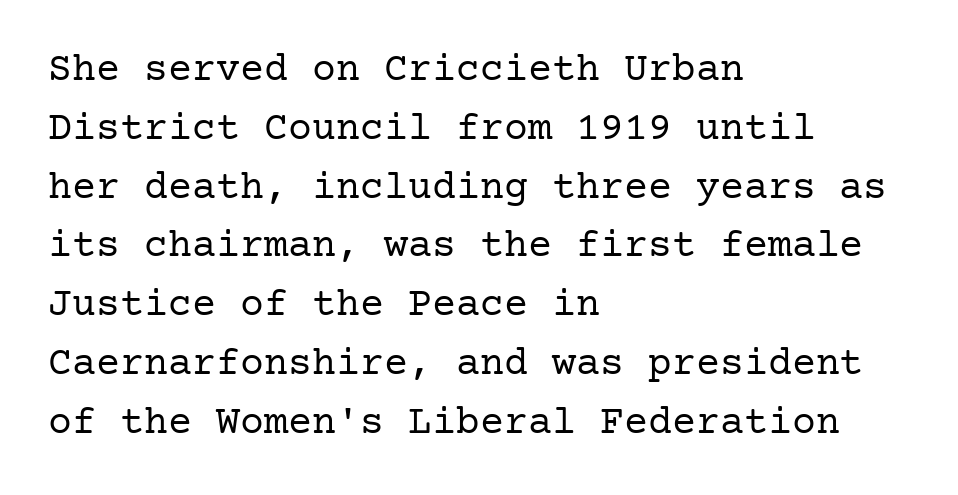
The image shows 40 px regular-weight serif type, upright; set left-aligned, normal line spacing (1.47x), normal letter spacing, not underlined; low stroke contrast and a medium x-height.
